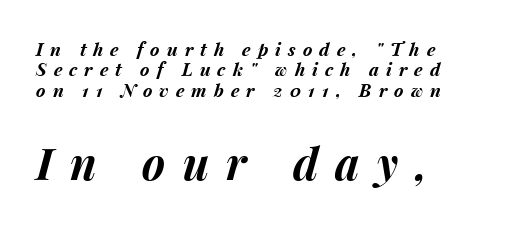
The image shows 44 px bold type, italic (leaning right); set left-aligned, tight line spacing (1.13x), unusually wide letter spacing (+0.39 em), not underlined; the second (bottom) block is 2.44x larger; medium stroke contrast and a medium x-height.
